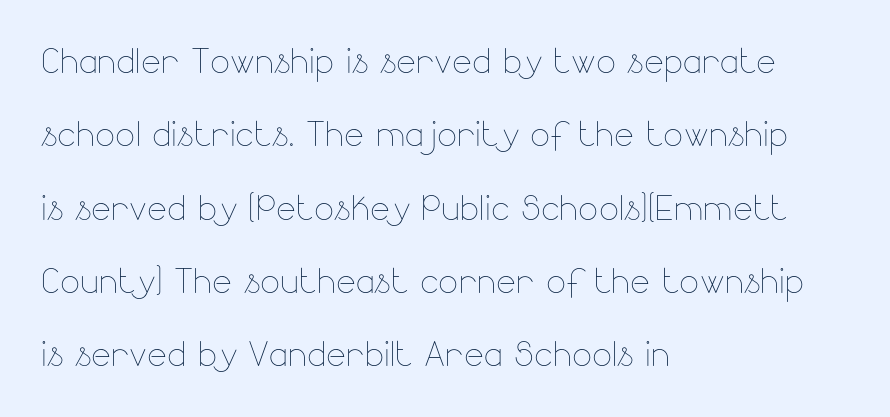
{"italic": "no", "bold": "no", "weight": "thin", "width": "normal", "stroke_contrast": "low", "x_height": "small", "monospaced": "no", "underline": "no", "align": "left", "line_spacing": "normal", "line_spacing_ratio": 1.56, "letter_spacing": "normal", "letter_spacing_em": 0.0, "glyph_px": 47}
